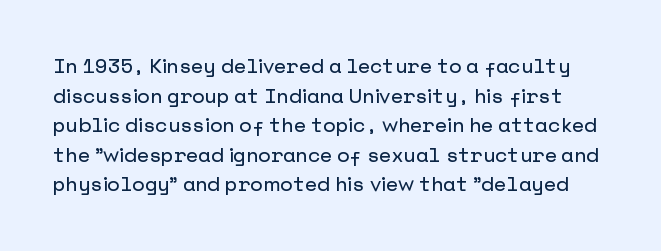
{"italic": "no", "underline": "no", "line_spacing": "normal", "line_spacing_ratio": 1.48, "letter_spacing": "normal", "letter_spacing_em": 0.0, "glyph_px": 20}
